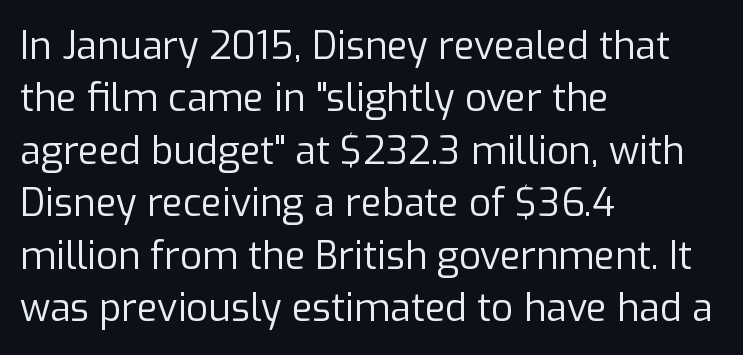
{"serif": "no", "italic": "no", "bold": "no", "weight": "regular", "width": "normal", "stroke_contrast": "low", "x_height": "medium", "monospaced": "no", "underline": "no", "align": "left", "line_spacing": "normal", "line_spacing_ratio": 1.38, "letter_spacing": "normal", "letter_spacing_em": 0.0, "glyph_px": 38}
